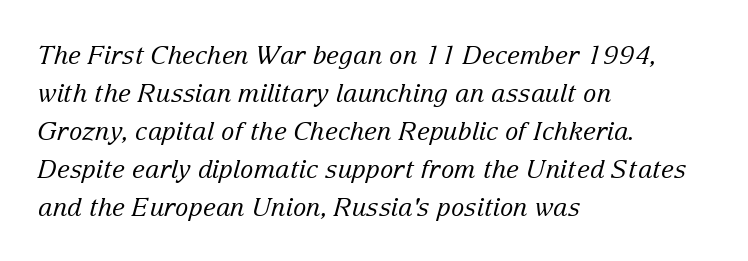
Q: Is the text bold? A: No.
Q: Is the text italic (slanted)? A: Yes, it leans right by about 15 degrees.
Q: Is the text underlined? A: No.
Q: How is the paragraph aligned? A: Left-aligned.
Q: Is the spacing between letters normal or unusually wide? A: Normal.
Q: Is the spacing between lines tight, normal or loose? A: Normal.
